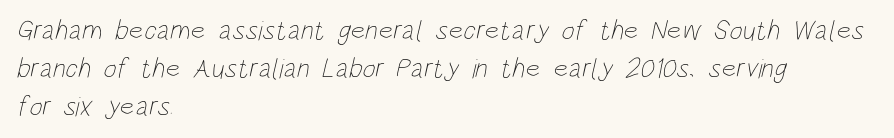
Horizontal bands of white between lines are of average thickness. Honestly, there is no underline to notice here at all. The weight would be labelled regular, book, light, or lighter still. Do the characters align in a grid? No, the font is proportional.
